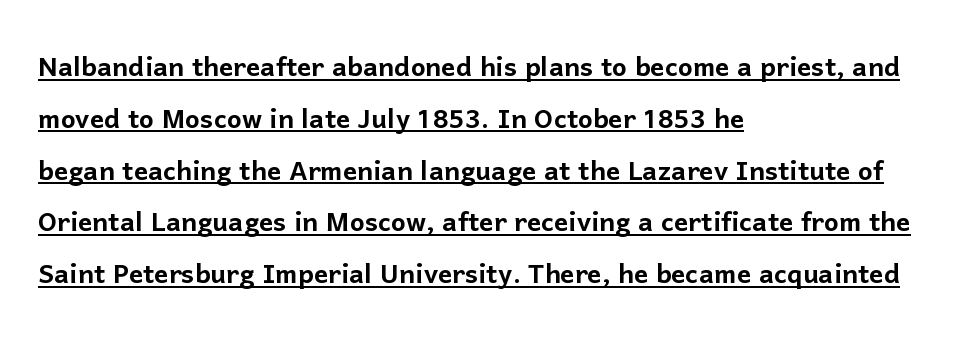
{"serif": "no", "italic": "no", "width": "normal", "stroke_contrast": "low", "x_height": "medium", "monospaced": "no", "underline": "yes", "align": "left", "line_spacing": "normal", "line_spacing_ratio": 1.48, "letter_spacing": "normal", "letter_spacing_em": 0.0, "glyph_px": 35}
